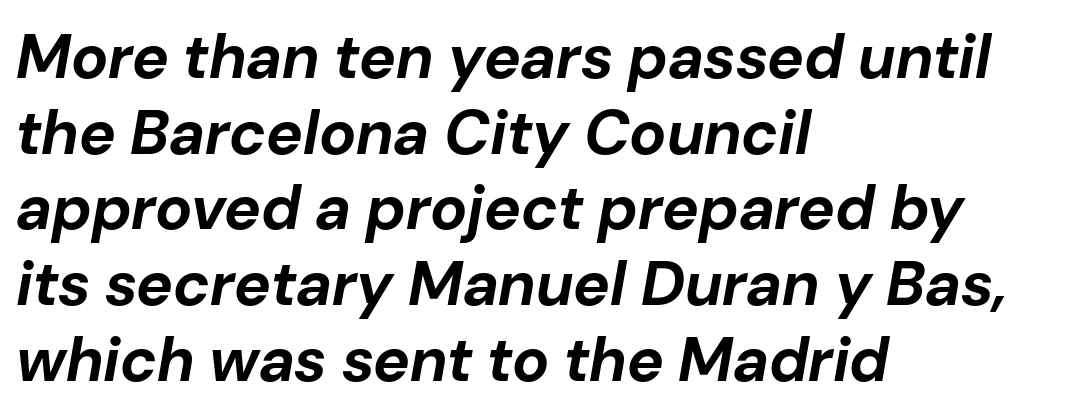
{"italic": "yes", "lean": "right", "slant_degrees": 10, "bold": "yes", "weight": "bold", "width": "normal", "stroke_contrast": "low", "x_height": "medium", "monospaced": "no", "underline": "no", "align": "left", "line_spacing_ratio": 1.22, "letter_spacing": "normal", "letter_spacing_em": 0.0, "glyph_px": 62}
